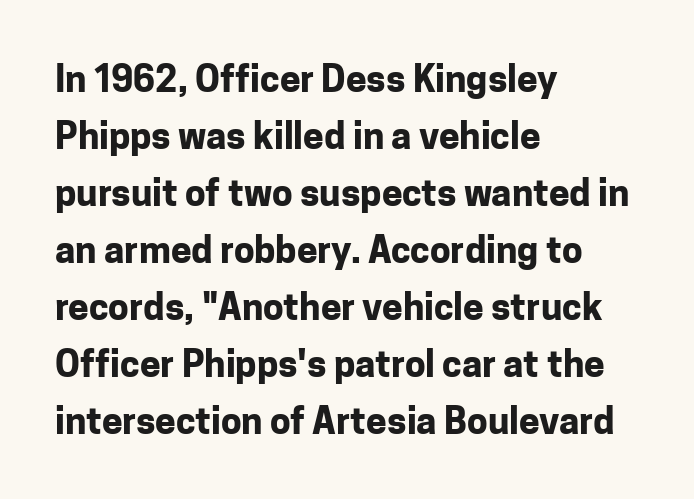
Nothing sits at the stroke ends, so this counts as sans-serif. This rendering leaves character spacing at its baseline value. The compositor pushed each line to the left boundary. These lines are rendered in a variable-pitch font. Students, this is bold: see how much ink each stroke carries.
